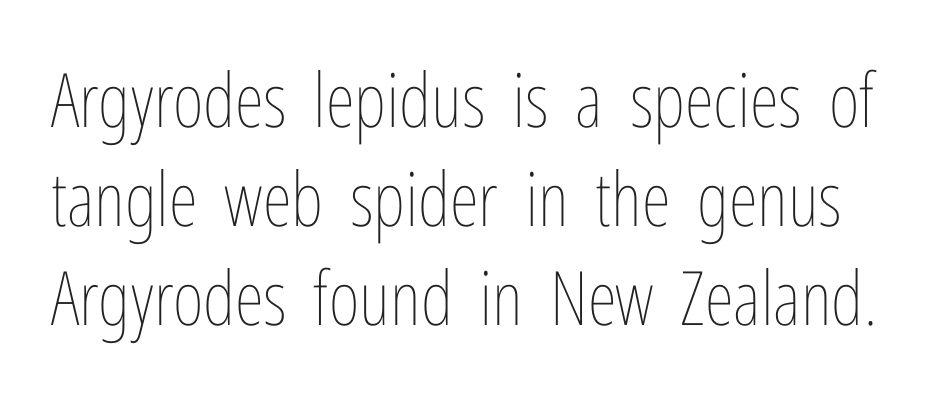
What stands out about the letter spacing? Nothing — it is the standard amount. Character widths vary here, with narrow letters taking less room than wide ones. The glyphs are unaccompanied by any horizontal stroke below them. If you measured baseline to baseline, you'd find a middling distance.
